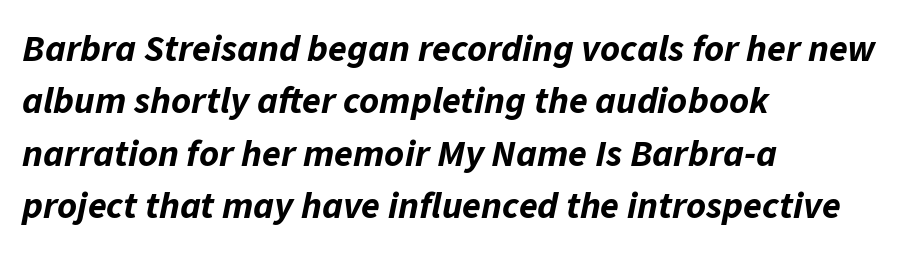
Q: Is the text bold? A: Yes.
Q: Is the text italic (slanted)? A: Yes, it leans right by about 11 degrees.
Q: Is the text underlined? A: No.
Q: How is the paragraph aligned? A: Left-aligned.
Q: Is the spacing between letters normal or unusually wide? A: Normal.
Q: Is the spacing between lines tight, normal or loose? A: Normal.
Q: Width (condensed, normal, or wide)? A: Normal.
Q: Stroke contrast? A: Low.
Q: x-height? A: Medium.
Q: Monospaced? A: No.
